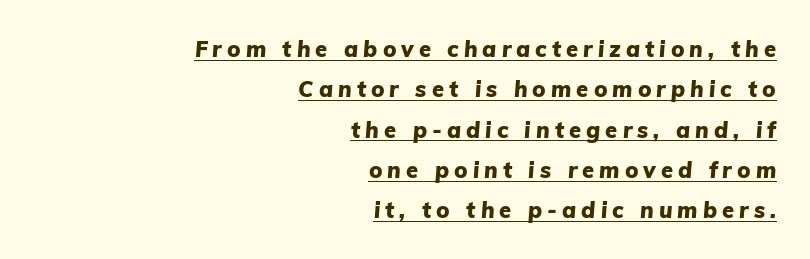
Q: Is the text bold? A: Yes.
Q: Is the text italic (slanted)? A: Yes, it leans right by about 5 degrees.
Q: Is the text underlined? A: Yes.
Q: How is the paragraph aligned? A: Right-aligned.
Q: Is the spacing between letters normal or unusually wide? A: Unusually wide.
